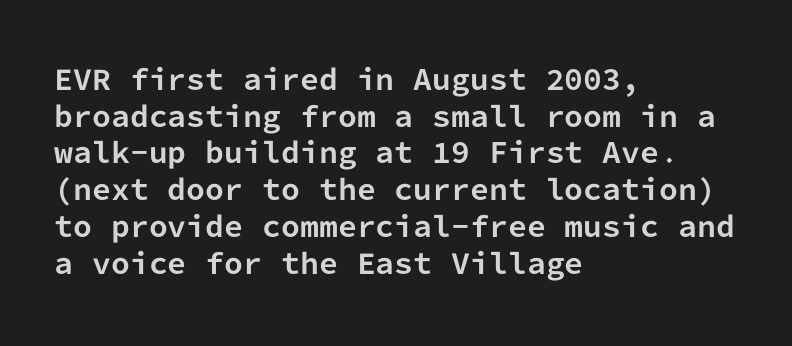
{"italic": "no", "bold": "yes", "underline": "no", "align": "left", "line_spacing": "normal", "line_spacing_ratio": 1.36, "letter_spacing": "normal", "letter_spacing_em": 0.0, "glyph_px": 27}
